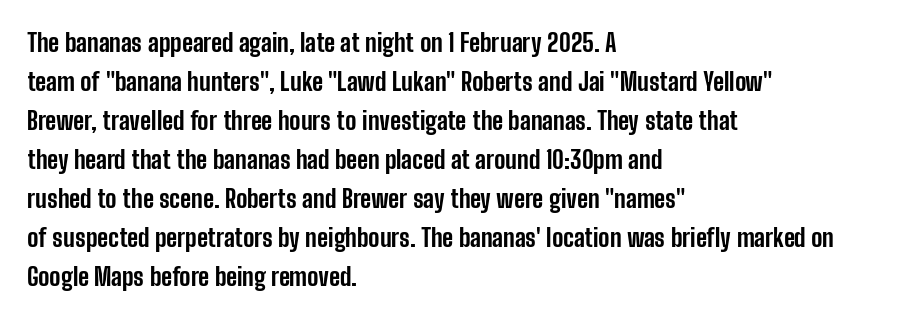
Q: Is the text bold? A: Yes.
Q: Is the text italic (slanted)? A: No, it is upright.
Q: Is the text underlined? A: No.
Q: How is the paragraph aligned? A: Left-aligned.
Q: Is the spacing between letters normal or unusually wide? A: Normal.
Q: Is the spacing between lines tight, normal or loose? A: Normal.
